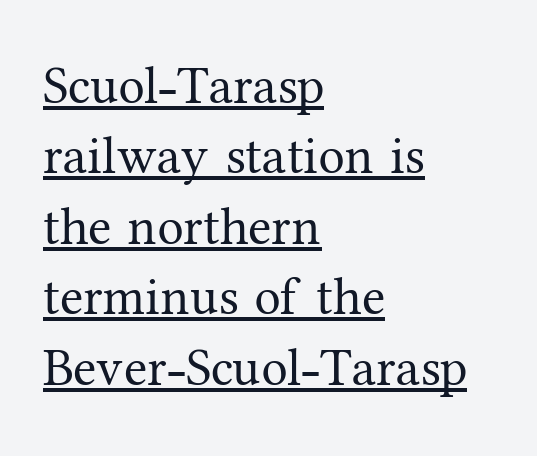
The image shows 53 px regular-weight serif type, upright; set left-aligned, normal line spacing (1.33x), normal letter spacing, underlined; medium stroke contrast and a medium x-height.
